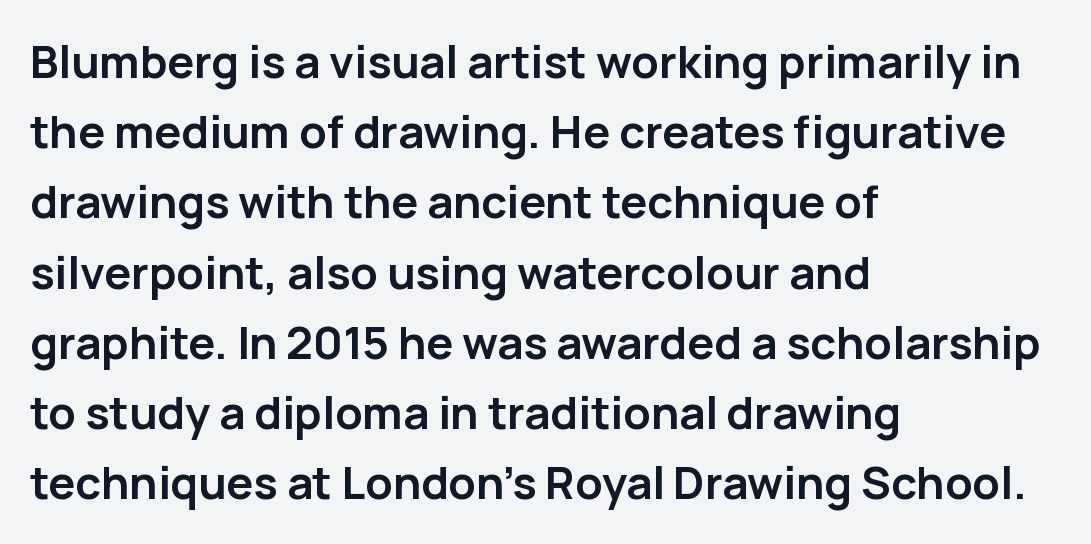
Q: Is the text bold? A: Yes.
Q: Is the text italic (slanted)? A: No, it is upright.
Q: Is the typeface a serif or a sans-serif typeface? A: Sans-serif.
Q: Is the text underlined? A: No.
Q: How is the paragraph aligned? A: Left-aligned.
Q: Is the spacing between letters normal or unusually wide? A: Normal.
Q: Is the spacing between lines tight, normal or loose? A: Normal.
Q: Width (condensed, normal, or wide)? A: Normal.
Q: Stroke contrast? A: Low.
Q: x-height? A: Medium.
Q: Monospaced? A: No.
